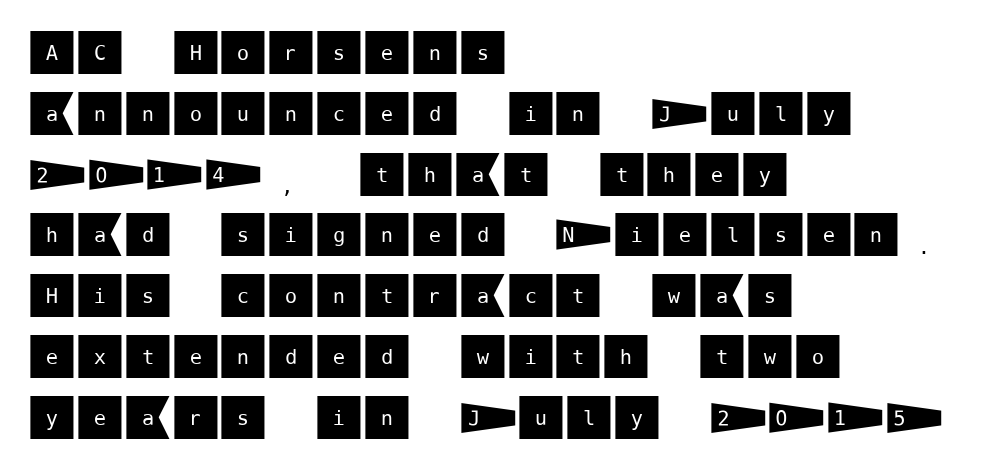
{"serif": "no", "italic": "no", "width": "normal", "stroke_contrast": "medium", "x_height": "large", "underline": "no", "align": "left", "line_spacing_ratio": 1.24, "letter_spacing": "normal", "letter_spacing_em": 0.0, "glyph_px": 49}
